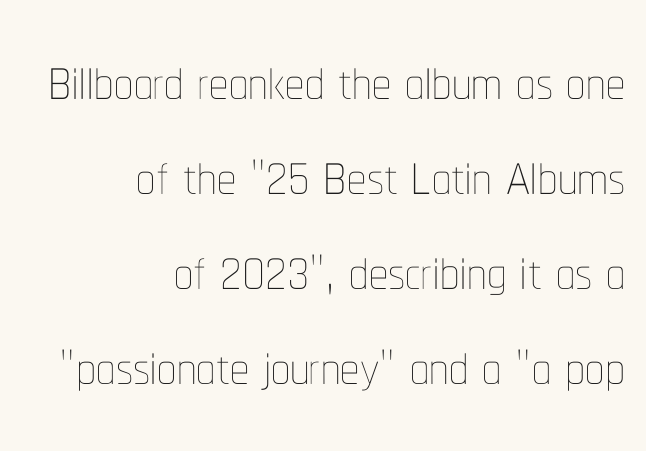
{"italic": "no", "bold": "no", "weight": "thin", "width": "condensed", "stroke_contrast": "low", "x_height": "medium", "monospaced": "no", "underline": "no", "align": "right", "line_spacing": "normal", "line_spacing_ratio": 1.25, "letter_spacing": "normal", "letter_spacing_em": 0.0, "glyph_px": 76}
